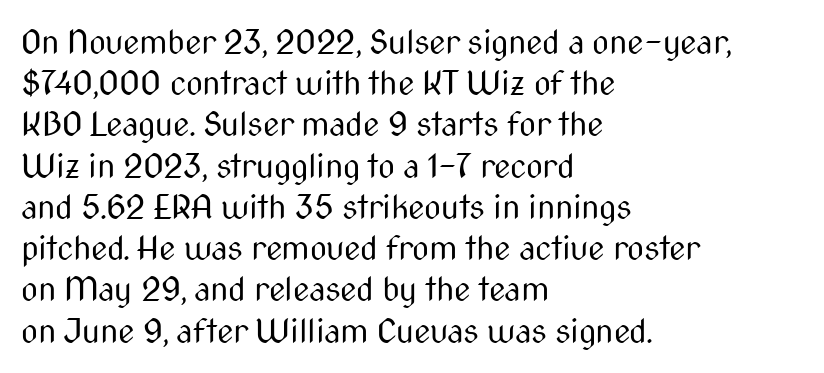
The image shows 33 px regular-weight, condensed sans-serif type, upright; set left-aligned, normal line spacing (1.25x), normal letter spacing, not underlined; medium stroke contrast and a medium x-height.
